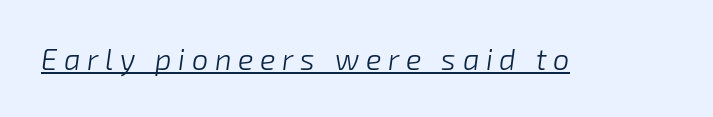
{"italic": "yes", "lean": "right", "slant_degrees": 8, "bold": "no", "weight": "light", "width": "normal", "stroke_contrast": "low", "x_height": "medium", "monospaced": "no", "underline": "yes", "letter_spacing": "wide", "letter_spacing_em": 0.23, "glyph_px": 29}
